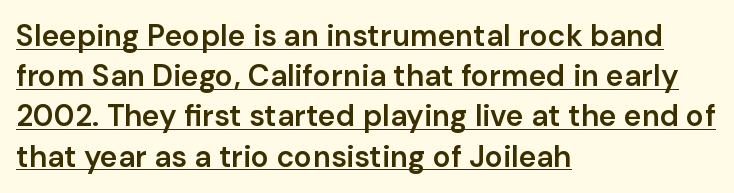
Q: Is the text bold? A: Semi-bold.
Q: Is the text italic (slanted)? A: No, it is upright.
Q: Is the typeface a serif or a sans-serif typeface? A: Sans-serif.
Q: Is the text underlined? A: Yes.
Q: How is the paragraph aligned? A: Left-aligned.
Q: Is the spacing between letters normal or unusually wide? A: Normal.
Q: Is the spacing between lines tight, normal or loose? A: Normal.
Q: Width (condensed, normal, or wide)? A: Normal.
Q: Stroke contrast? A: Low.
Q: x-height? A: Medium.
Q: Monospaced? A: No.
